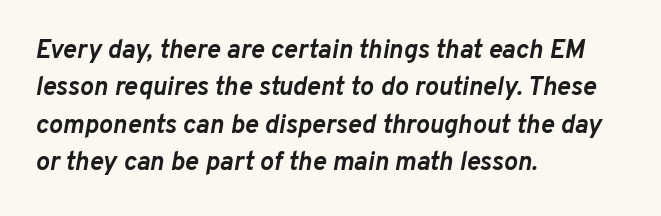
The image shows 26 px bold type, italic (leaning right); set left-aligned, normal line spacing (1.44x), normal letter spacing, not underlined.
